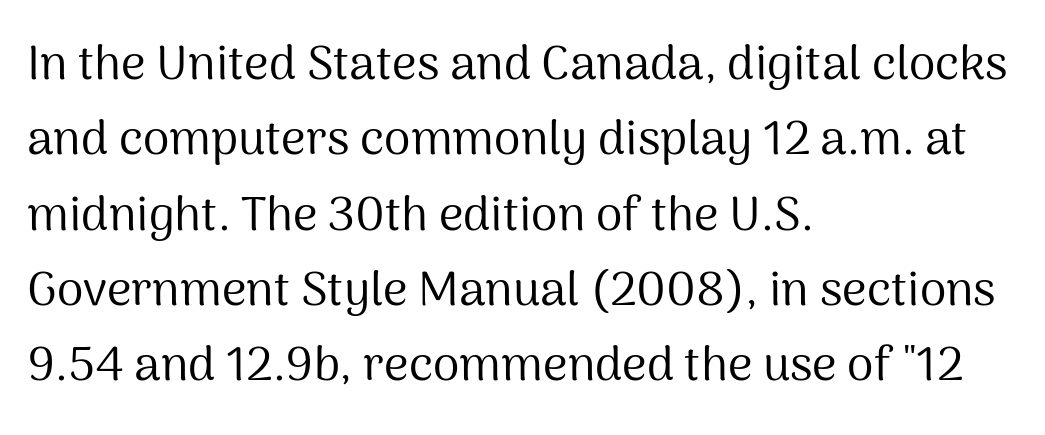
Teacher's note: observe the even left margin — that is flush-left alignment. Underline: absent. Proportional: the letters do not fall into vertical columns. The letters look calm and open, with moderate or lighter stems. These lines were composed using upright roman letters.
